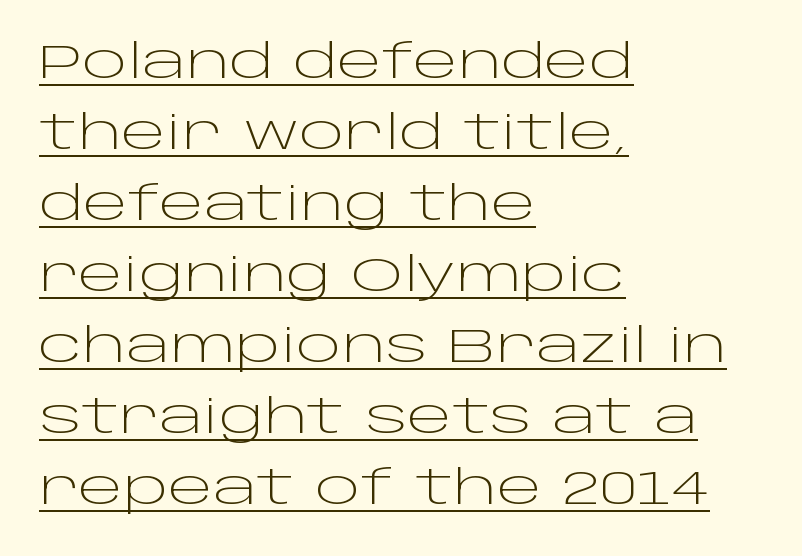
Q: Is the text bold? A: No.
Q: Is the text italic (slanted)? A: No, it is upright.
Q: Is the typeface a serif or a sans-serif typeface? A: Sans-serif.
Q: Is the text underlined? A: Yes.
Q: How is the paragraph aligned? A: Left-aligned.
Q: Is the spacing between letters normal or unusually wide? A: Normal.
Q: Is the spacing between lines tight, normal or loose? A: Normal.
Q: Width (condensed, normal, or wide)? A: Wide.
Q: Stroke contrast? A: Low.
Q: x-height? A: Large.
Q: Monospaced? A: No.
